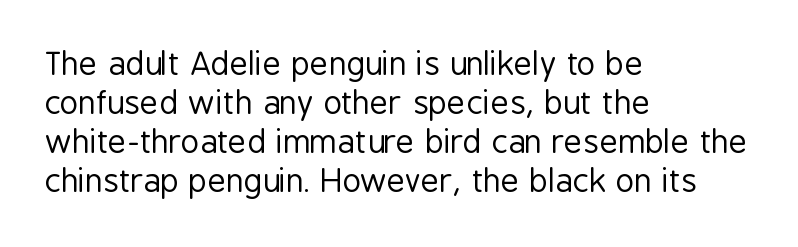
Visually the block forms a straight wall on the left and a jagged coastline on the right. The type is set solid horizontally, with unmodified tracking. The letters stand upright; this is a roman face. The designer went with a sans here, leaving each stem footless. Just letters on the line, the space beneath them empty. Spacing verdict: proportional, widths tailored to each character.
